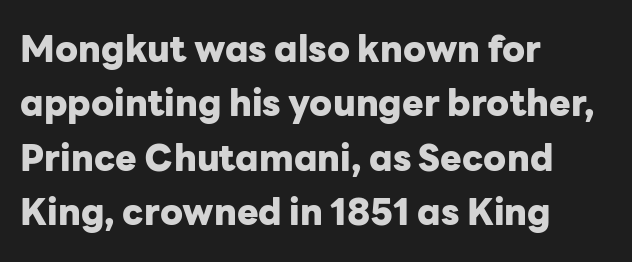
Has an underline been added? It has not. These lines are composed in type without serifs. Each line starts at the same left margin while the right side varies. These lines carry a lot of weight — the face is fully bold.
